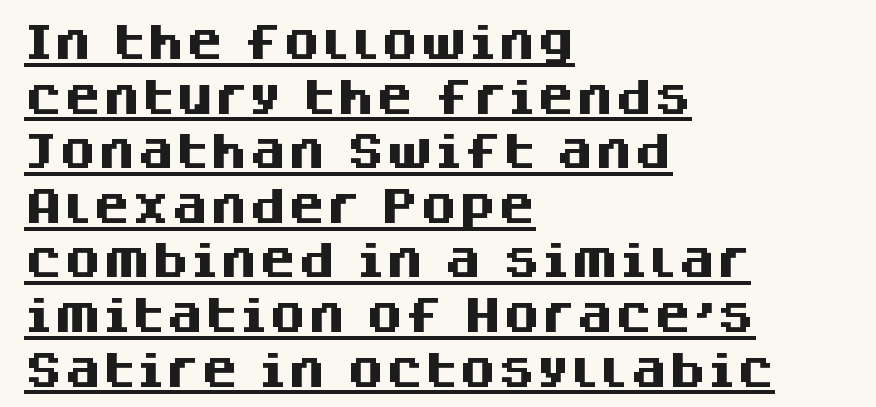
{"serif": "no", "italic": "no", "bold": "yes", "weight": "heavy", "width": "normal", "stroke_contrast": "medium", "x_height": "large", "monospaced": "no", "underline": "yes", "align": "left", "line_spacing": "normal", "line_spacing_ratio": 1.4, "letter_spacing": "normal", "letter_spacing_em": 0.0, "glyph_px": 39}
